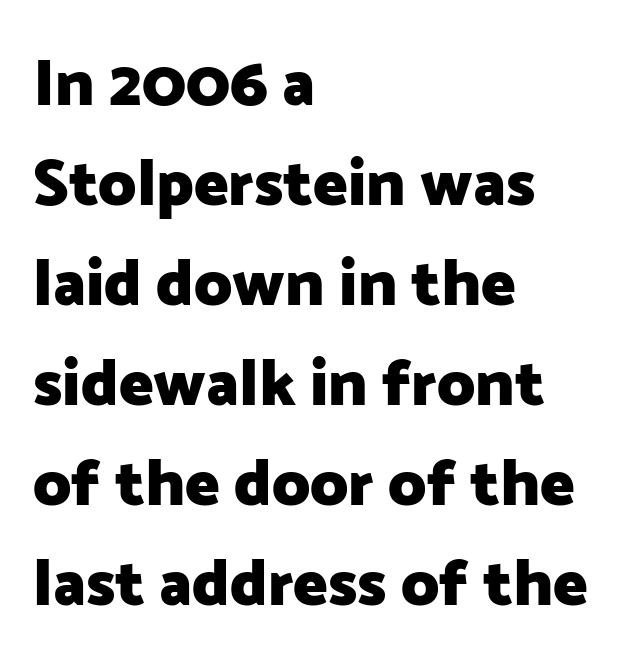
{"serif": "no", "italic": "no", "bold": "yes", "weight": "heavy", "width": "normal", "stroke_contrast": "low", "x_height": "medium", "monospaced": "no", "underline": "no", "align": "left", "line_spacing": "normal", "line_spacing_ratio": 1.54, "letter_spacing": "normal", "letter_spacing_em": 0.0, "glyph_px": 65}
